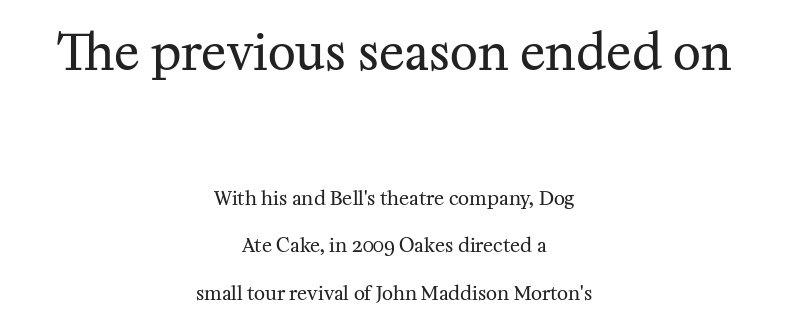
Q: Is the text bold? A: No.
Q: Is the text italic (slanted)? A: No, it is upright.
Q: Is the typeface a serif or a sans-serif typeface? A: Serif.
Q: Is the text underlined? A: No.
Q: How is the paragraph aligned? A: Centered.
Q: Is the spacing between letters normal or unusually wide? A: Normal.
Q: Is the spacing between lines tight, normal or loose? A: Loose.
Q: Which block of text is set in a larger size, the first (top) or the second (bottom)? A: The first (top) one.
Q: Width (condensed, normal, or wide)? A: Normal.
Q: Stroke contrast? A: Medium.
Q: x-height? A: Medium.
Q: Monospaced? A: No.
